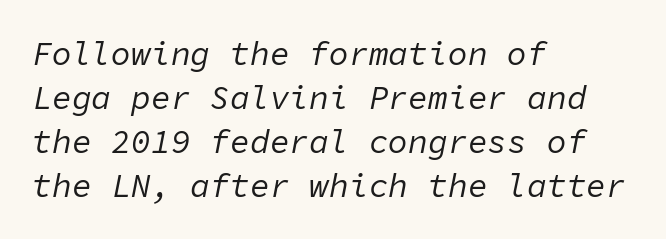
The image shows 33 px regular-weight type, italic (leaning right), monospaced; set left-aligned, normal line spacing (1.33x), normal letter spacing, not underlined; low stroke contrast and a medium x-height.
